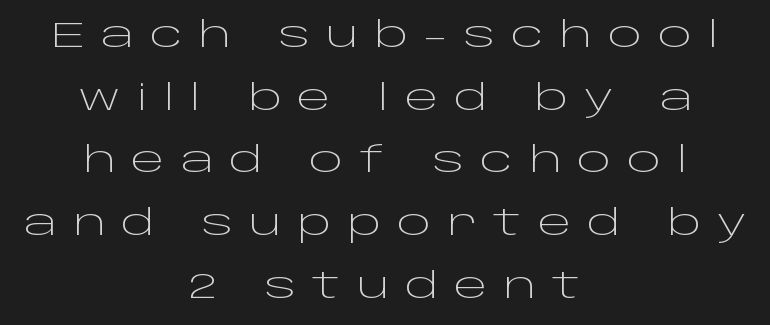
{"serif": "no", "italic": "no", "bold": "no", "weight": "light", "width": "wide", "stroke_contrast": "low", "x_height": "large", "monospaced": "no", "underline": "no", "align": "center", "line_spacing_ratio": 1.74, "letter_spacing": "wide", "letter_spacing_em": 0.44, "glyph_px": 36}
